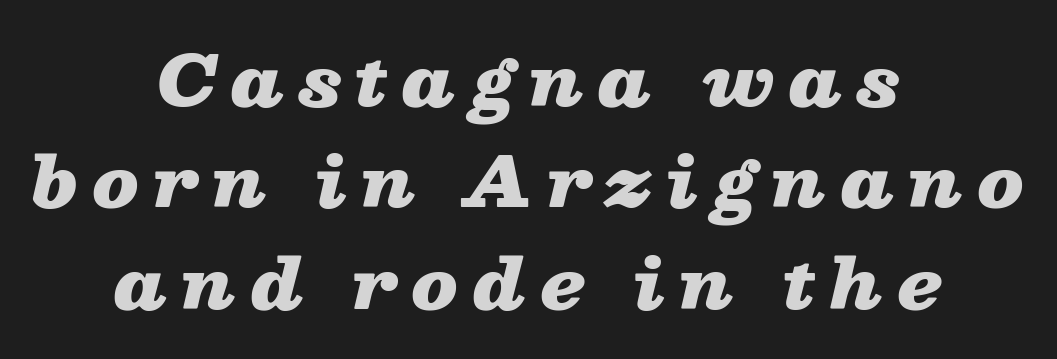
The image shows 68 px heavy, wide type, italic (leaning right); set centered, normal line spacing (1.49x), unusually wide letter spacing (+0.21 em), not underlined; low stroke contrast and a medium x-height.
